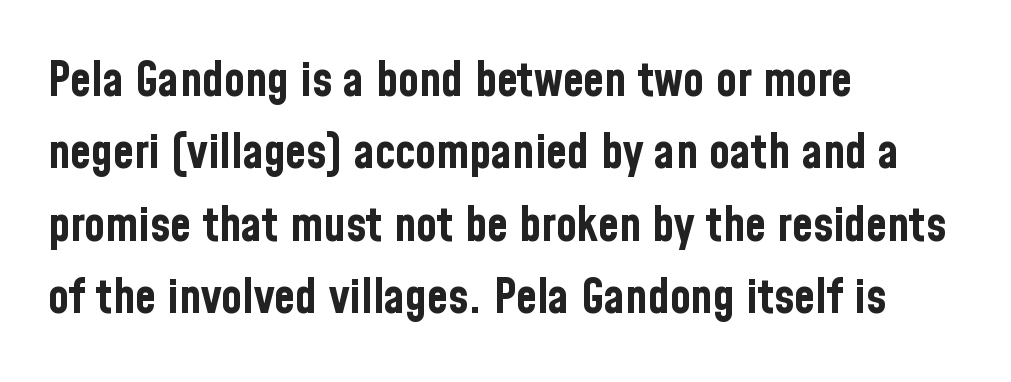
{"serif": "no", "italic": "no", "bold": "yes", "weight": "bold", "width": "condensed", "stroke_contrast": "low", "x_height": "medium", "monospaced": "no", "underline": "no", "align": "left", "line_spacing": "normal", "line_spacing_ratio": 1.51, "letter_spacing": "normal", "letter_spacing_em": 0.0, "glyph_px": 48}
